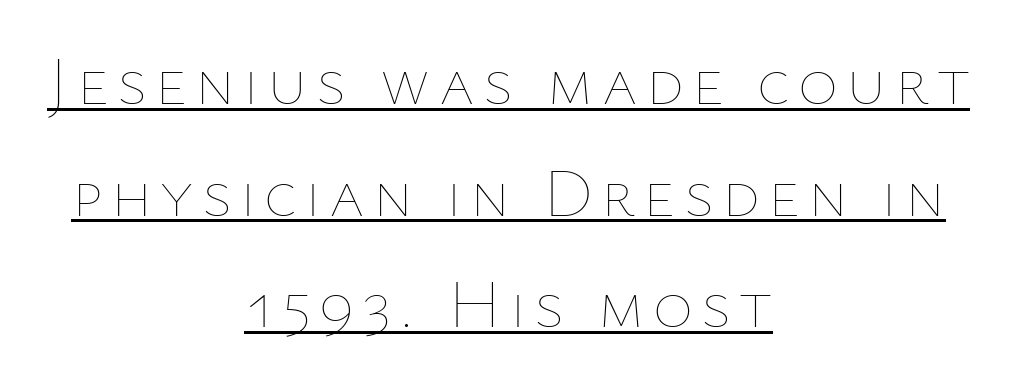
The image shows 68 px thin type, upright; set centered, normal line spacing (1.64x), underlined; low stroke contrast and a medium x-height.
